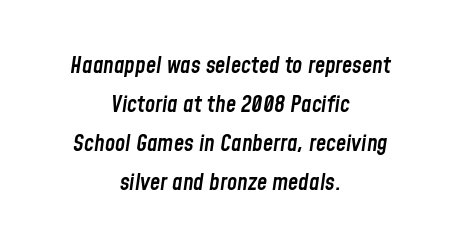
Q: Is the text bold? A: Semi-bold.
Q: Is the text italic (slanted)? A: Yes, it leans right by about 8 degrees.
Q: Is the text underlined? A: No.
Q: How is the paragraph aligned? A: Centered.
Q: Is the spacing between letters normal or unusually wide? A: Normal.
Q: Is the spacing between lines tight, normal or loose? A: Normal.
